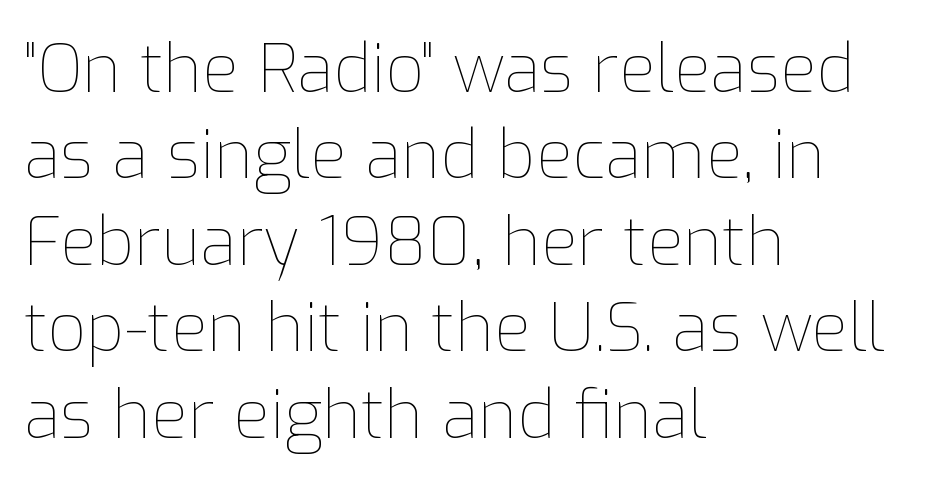
Q: Is the text bold? A: No.
Q: Is the text italic (slanted)? A: No, it is upright.
Q: Is the text underlined? A: No.
Q: How is the paragraph aligned? A: Left-aligned.
Q: Is the spacing between letters normal or unusually wide? A: Normal.
Q: Is the spacing between lines tight, normal or loose? A: Normal.
Q: Width (condensed, normal, or wide)? A: Normal.
Q: Stroke contrast? A: Low.
Q: x-height? A: Medium.
Q: Monospaced? A: No.
